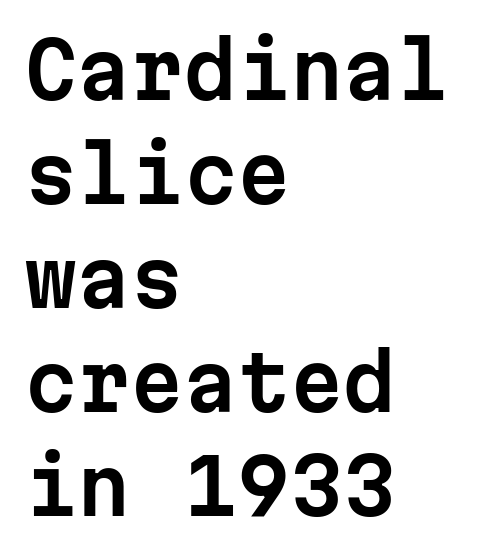
{"serif": "no", "italic": "no", "width": "normal", "stroke_contrast": "low", "x_height": "medium", "monospaced": "yes", "underline": "no", "align": "left", "line_spacing": "normal", "line_spacing_ratio": 1.37, "letter_spacing": "normal", "letter_spacing_em": 0.0, "glyph_px": 76}
